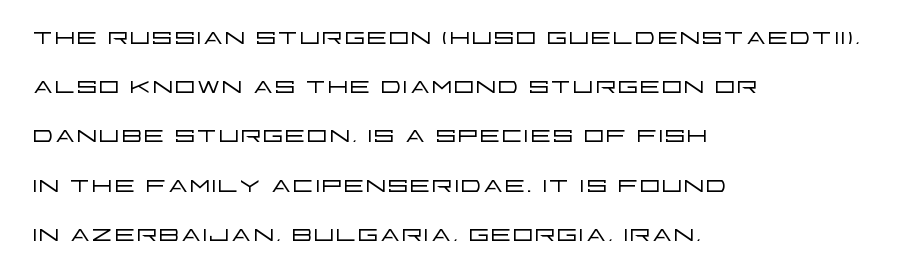
The image shows 33 px light, wide sans-serif type, upright; set left-aligned, normal line spacing (1.49x), normal letter spacing, not underlined; low stroke contrast and a large x-height.
